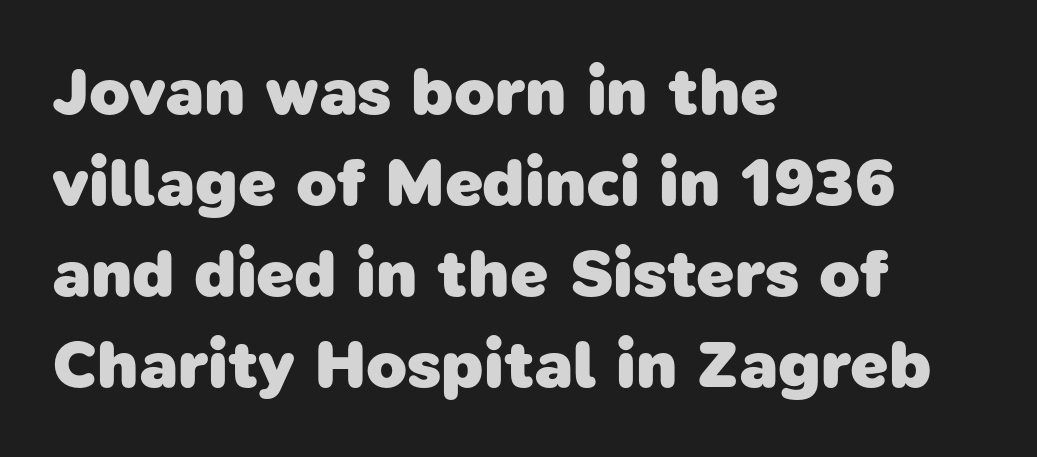
The image shows 67 px heavy sans-serif type; set left-aligned, normal line spacing (1.36x), normal letter spacing, not underlined; low stroke contrast and a medium x-height.
